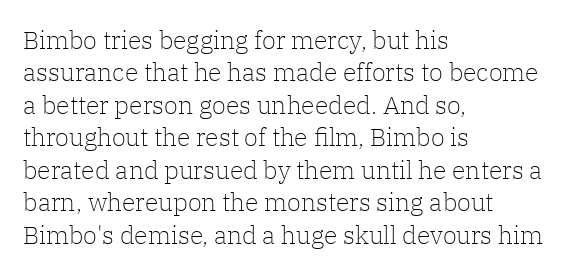
The image shows 25 px text type, upright; set left-aligned, normal line spacing (1.3x), normal letter spacing, not underlined.
